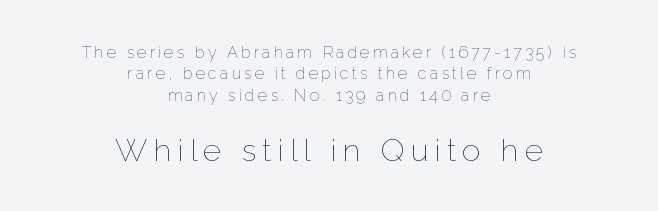
The image shows 31 px thin type, upright; set centered, normal line spacing (1.33x), unusually wide letter spacing (+0.2 em), not underlined; the second (bottom) block is 1.94x larger; low stroke contrast and a medium x-height.
